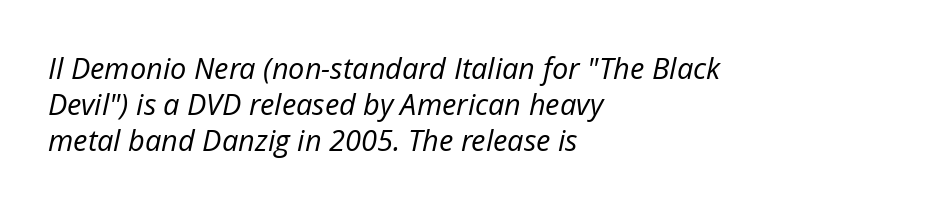
The image shows 29 px regular-weight type, italic (leaning right); set left-aligned, line spacing 1.24x, normal letter spacing, not underlined; low stroke contrast and a medium x-height.
